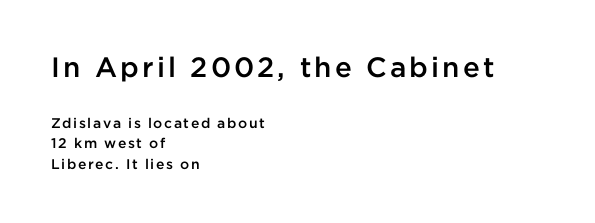
These words are printed semibold, heavier than regular yet not bold. Any mark beneath the type? The region is blank. Leading matches the norm, producing a regular column. Ascenders rise straight up at ninety degrees.
